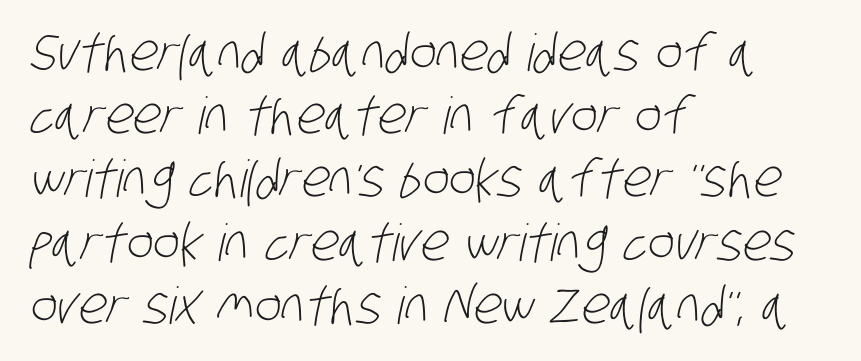
Glance below the letters and you will spot only blank space. Short note: letters normally spaced. Stems here are at most as thick as an everyday book face. Font category for this specimen: sans-serif.
